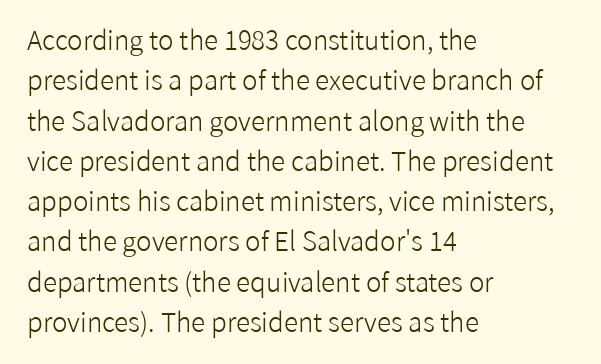
The image shows 26 px text type, upright; set left-aligned, normal line spacing (1.55x), normal letter spacing, not underlined.
